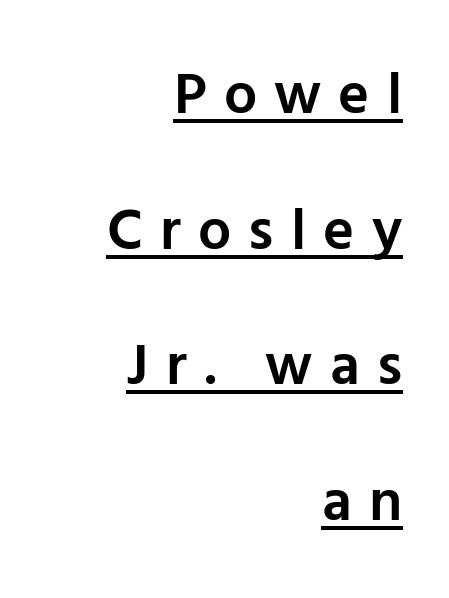
The typeface chosen for these lines omits serifs. Teacher's note: observe the even right margin — that is flush-right alignment. The type sits square on the baseline with zero lean. The line texture is sparse and dotted thanks to wide tracking. Successive baselines arrive slowly, with a big drop between each. Varying glyph widths throughout — classic text-font behaviour.
